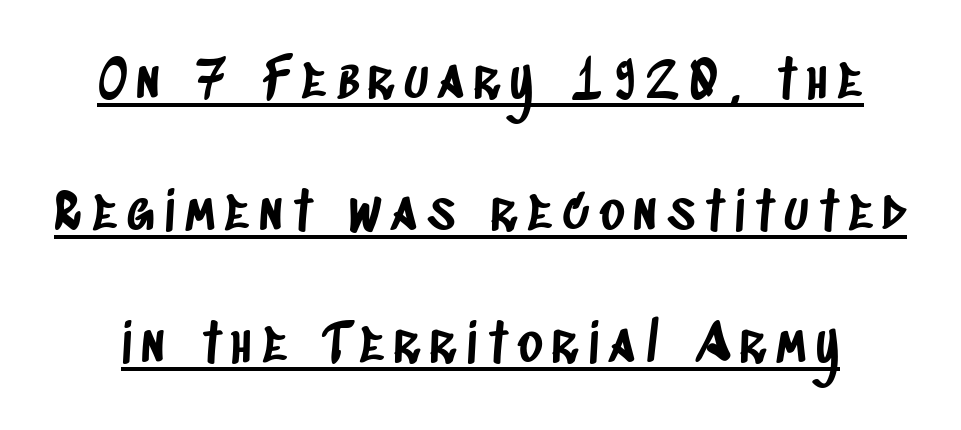
Q: Is the typeface a serif or a sans-serif typeface? A: Sans-serif.
Q: Is the text underlined? A: Yes.
Q: Is the spacing between lines tight, normal or loose? A: Loose.
Q: Width (condensed, normal, or wide)? A: Condensed.
Q: Stroke contrast? A: Low.
Q: x-height? A: Large.
Q: Monospaced? A: No.
